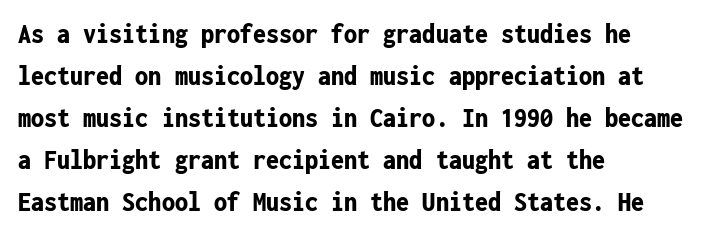
Q: Is the text bold? A: Yes.
Q: Is the text italic (slanted)? A: No, it is upright.
Q: Is the typeface a serif or a sans-serif typeface? A: Sans-serif.
Q: Is the text underlined? A: No.
Q: How is the paragraph aligned? A: Left-aligned.
Q: Is the spacing between letters normal or unusually wide? A: Normal.
Q: Is the spacing between lines tight, normal or loose? A: Normal.
Q: Width (condensed, normal, or wide)? A: Condensed.
Q: Stroke contrast? A: Low.
Q: x-height? A: Medium.
Q: Monospaced? A: Yes.
